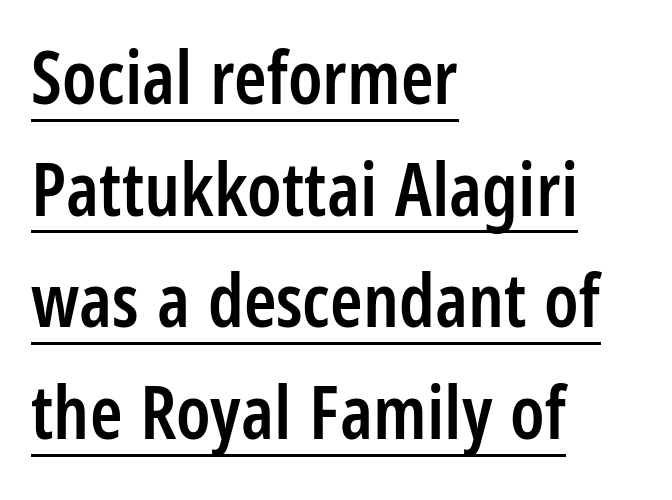
Q: Is the text bold? A: Semi-bold.
Q: Is the text italic (slanted)? A: No, it is upright.
Q: Is the typeface a serif or a sans-serif typeface? A: Sans-serif.
Q: Is the text underlined? A: Yes.
Q: How is the paragraph aligned? A: Left-aligned.
Q: Is the spacing between letters normal or unusually wide? A: Normal.
Q: Is the spacing between lines tight, normal or loose? A: Normal.
Q: Width (condensed, normal, or wide)? A: Condensed.
Q: Stroke contrast? A: Low.
Q: x-height? A: Large.
Q: Monospaced? A: No.
